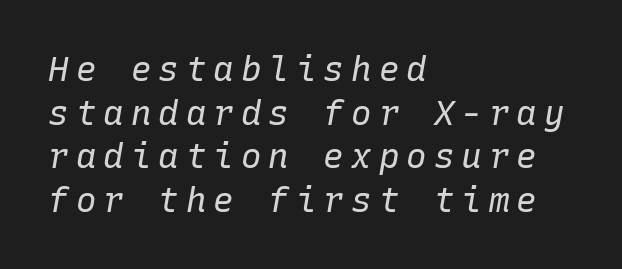
Reading down the block, your eye returns to a fixed left position each line. The passage shown has open, widely tracked lettering throughout. The font sits on the lighter half of the weight spectrum, regular included. Quick note: interline space is typical. This sample uses an oblique cut, with every glyph tilted off the vertical. Just letters on the line, the space beneath them empty.
